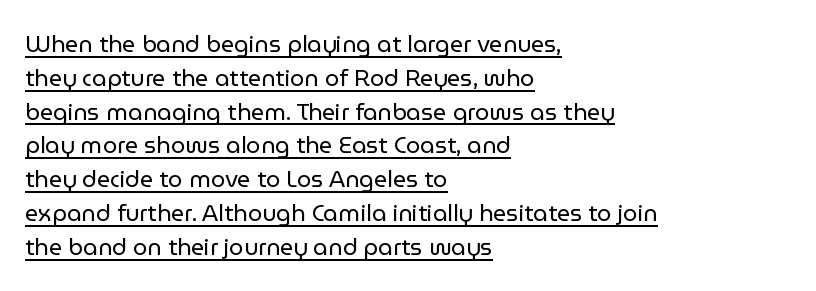
The image shows 23 px text type, upright; set left-aligned, normal line spacing (1.47x), normal letter spacing, underlined.
